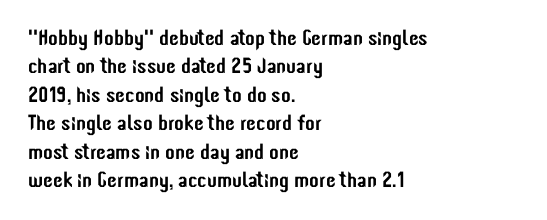
{"italic": "no", "underline": "no", "align": "left", "line_spacing": "normal", "line_spacing_ratio": 1.29, "letter_spacing": "normal", "letter_spacing_em": 0.0, "glyph_px": 22}
